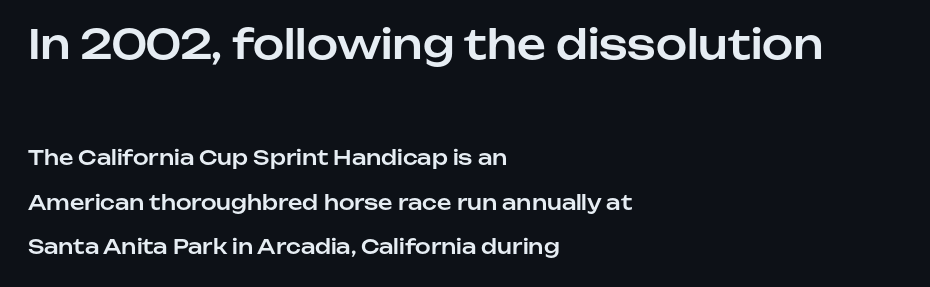
{"serif": "no", "italic": "no", "width": "normal", "stroke_contrast": "low", "x_height": "medium", "monospaced": "no", "underline": "no", "align": "left", "line_spacing": "loose", "line_spacing_ratio": 2.23, "letter_spacing": "normal", "letter_spacing_em": 0.0, "larger_block": "first", "size_ratio": 2.0, "glyph_px": 40}
